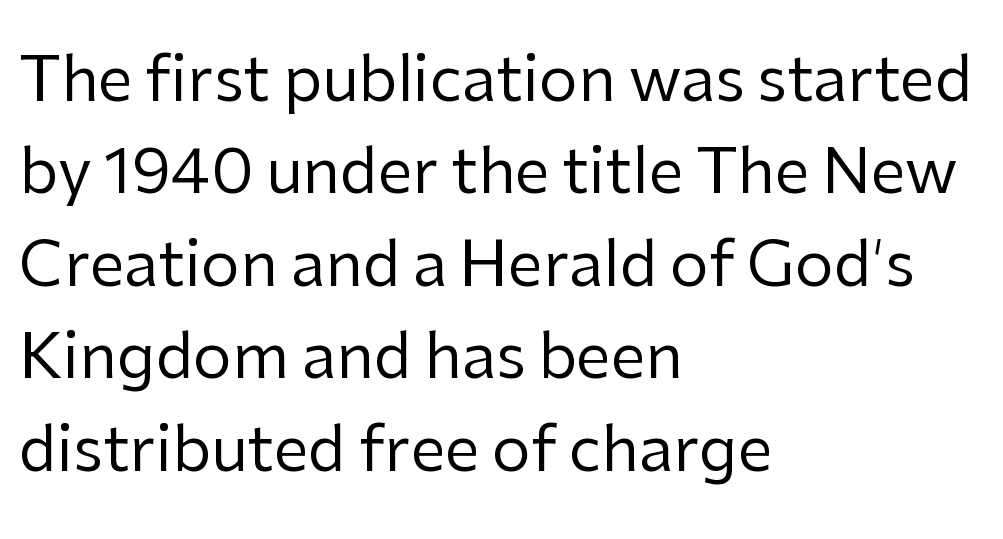
Each letter's strokes conclude bluntly, with no projecting serifs. The ragged edge is on the right, which tells us the setting is flush left. Look at the tracking — it's just the regular setting, nothing added. Does the lettering tilt? It doesn't — this is upright. Line spacing here is normal.
